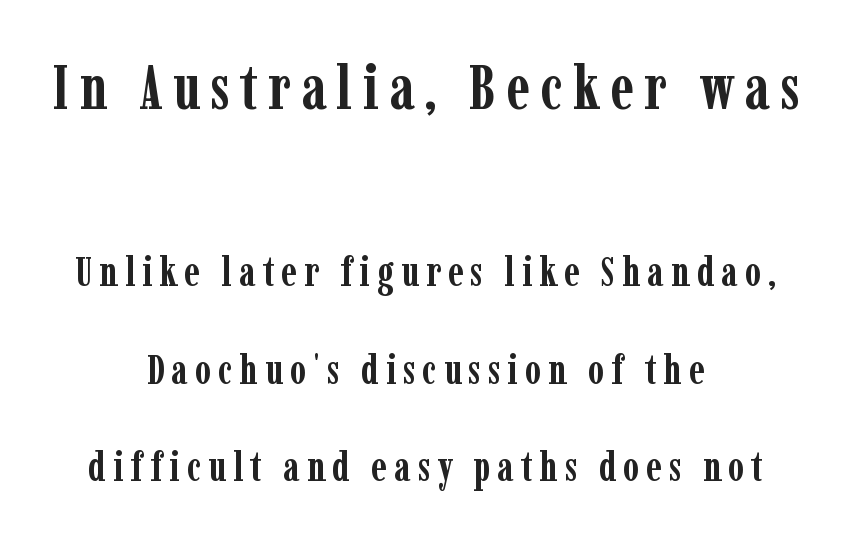
The image shows 62 px semibold, condensed serif type, upright; set centered, loose line spacing (2.38x), not underlined; the first (top) block is 1.51x larger; low stroke contrast and a medium x-height.
